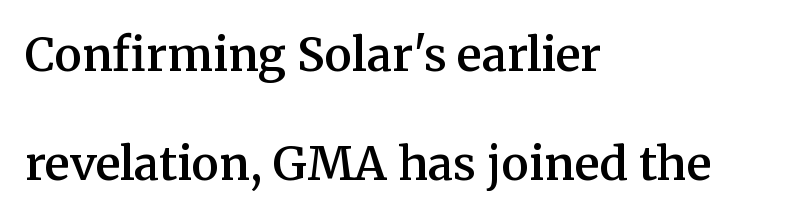
Q: Is the text bold? A: Semi-bold.
Q: Is the text italic (slanted)? A: No, it is upright.
Q: Is the typeface a serif or a sans-serif typeface? A: Serif.
Q: Is the text underlined? A: No.
Q: How is the paragraph aligned? A: Left-aligned.
Q: Is the spacing between letters normal or unusually wide? A: Normal.
Q: Is the spacing between lines tight, normal or loose? A: Loose.
Q: Width (condensed, normal, or wide)? A: Normal.
Q: Stroke contrast? A: Medium.
Q: x-height? A: Medium.
Q: Monospaced? A: No.
